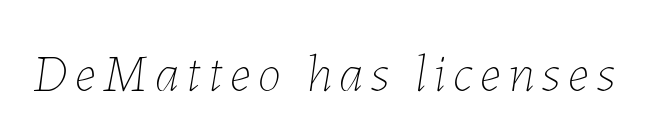
Q: Is the text bold? A: No.
Q: Is the text italic (slanted)? A: Yes, it leans right by about 7 degrees.
Q: Is the text underlined? A: No.
Q: Width (condensed, normal, or wide)? A: Normal.
Q: Stroke contrast? A: Low.
Q: x-height? A: Medium.
Q: Monospaced? A: No.
